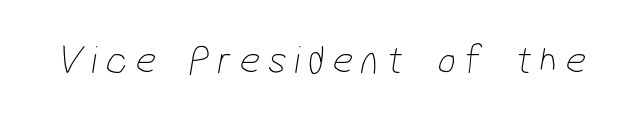
Q: Is the text bold? A: No.
Q: Is the typeface a serif or a sans-serif typeface? A: Sans-serif.
Q: Is the text underlined? A: No.
Q: Is the spacing between letters normal or unusually wide? A: Unusually wide.
Q: Width (condensed, normal, or wide)? A: Condensed.
Q: Stroke contrast? A: Low.
Q: x-height? A: Medium.
Q: Monospaced? A: No.
